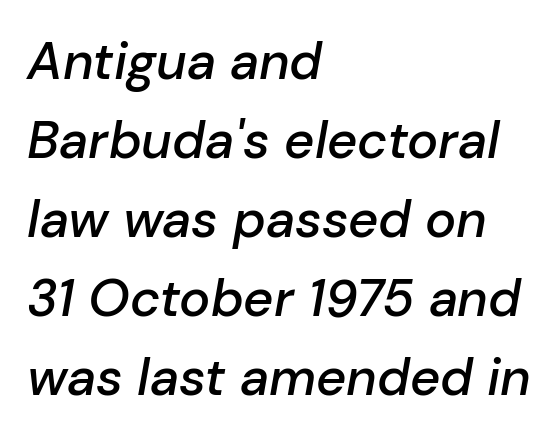
Q: Is the text bold? A: Semi-bold.
Q: Is the text italic (slanted)? A: Yes, it leans right by about 10 degrees.
Q: Is the text underlined? A: No.
Q: How is the paragraph aligned? A: Left-aligned.
Q: Is the spacing between letters normal or unusually wide? A: Normal.
Q: Is the spacing between lines tight, normal or loose? A: Normal.
Q: Width (condensed, normal, or wide)? A: Normal.
Q: Stroke contrast? A: Low.
Q: x-height? A: Medium.
Q: Monospaced? A: No.
